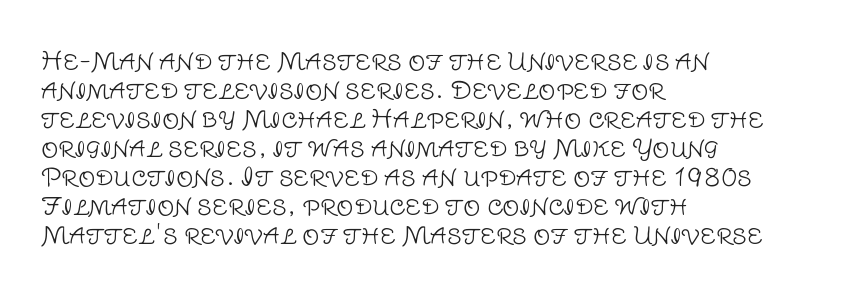
The image shows 24 px text type; set left-aligned, line spacing 1.21x, normal letter spacing, not underlined.
